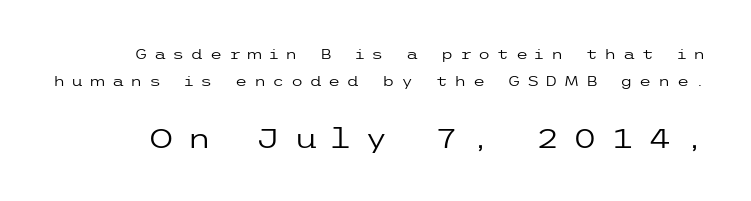
The image shows 28 px regular-weight, wide sans-serif type, upright; set loose line spacing (1.9x), unusually wide letter spacing (+0.46 em), not underlined; the second (bottom) block is 2.0x larger; low stroke contrast and a medium x-height.
